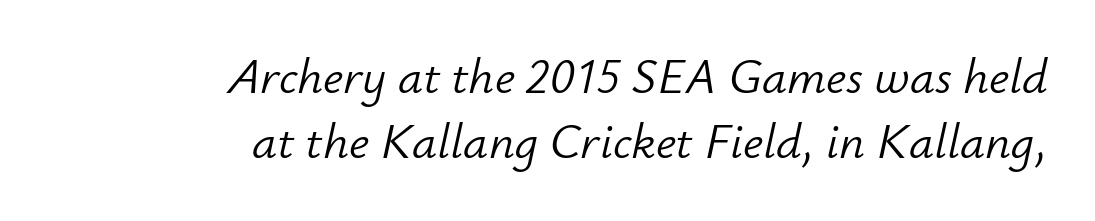
Q: Is the text bold? A: No.
Q: Is the text italic (slanted)? A: Yes, it leans right by about 12 degrees.
Q: Is the text underlined? A: No.
Q: How is the paragraph aligned? A: Right-aligned.
Q: Is the spacing between letters normal or unusually wide? A: Normal.
Q: Is the spacing between lines tight, normal or loose? A: Normal.
Q: Width (condensed, normal, or wide)? A: Normal.
Q: Stroke contrast? A: Low.
Q: x-height? A: Small.
Q: Monospaced? A: No.
